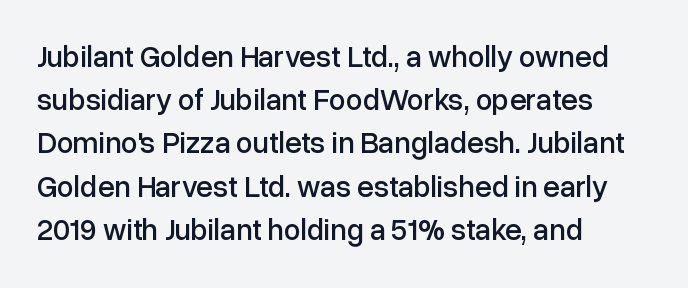
{"serif": "no", "italic": "no", "width": "normal", "stroke_contrast": "low", "x_height": "medium", "monospaced": "no", "underline": "no", "align": "left", "line_spacing": "normal", "line_spacing_ratio": 1.44, "letter_spacing": "normal", "letter_spacing_em": 0.0, "glyph_px": 30}
